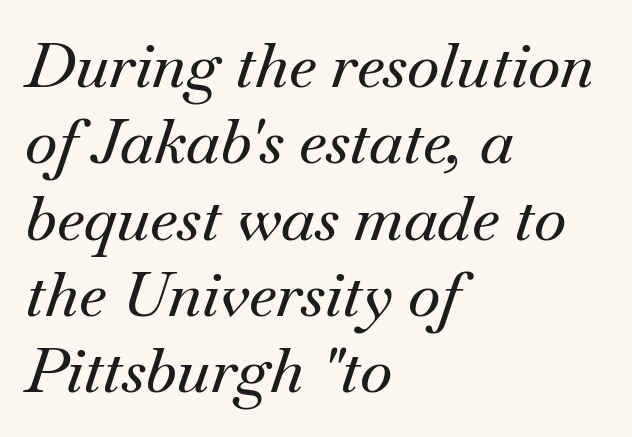
You could call the tracking neutral — neither tight nor loose. Descenders are the only things crossing below the line. The letters carry serifs — small finishing strokes at the ends of their stems. Here the designer chose a conventional face with non-uniform glyph widths. The compositor pushed each line to the left boundary. If you drew a line through each stem, it would be angled.
